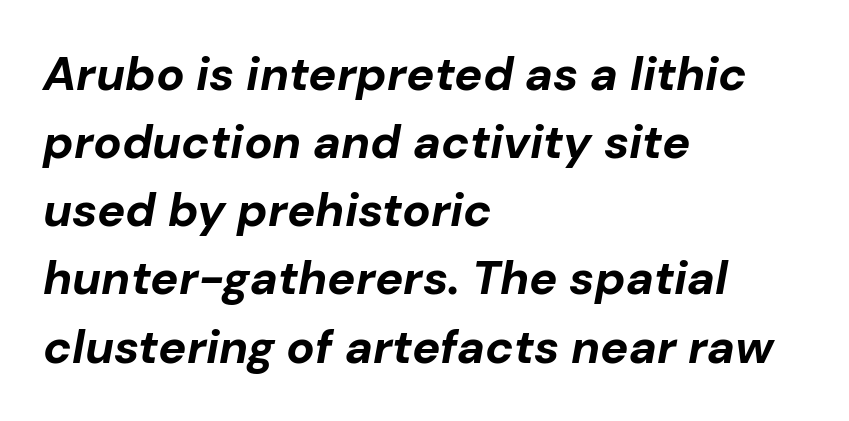
Q: Is the text bold? A: Yes.
Q: Is the text italic (slanted)? A: Yes, it leans right by about 10 degrees.
Q: Is the text underlined? A: No.
Q: How is the paragraph aligned? A: Left-aligned.
Q: Is the spacing between letters normal or unusually wide? A: Normal.
Q: Is the spacing between lines tight, normal or loose? A: Normal.
Q: Width (condensed, normal, or wide)? A: Normal.
Q: Stroke contrast? A: Low.
Q: x-height? A: Medium.
Q: Monospaced? A: No.
